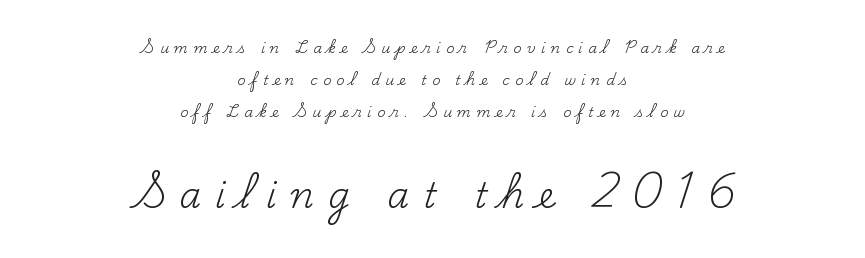
Q: Is the text bold? A: No.
Q: Is the text italic (slanted)? A: Yes.
Q: Is the typeface a serif or a sans-serif typeface? A: Serif.
Q: Is the text underlined? A: No.
Q: How is the paragraph aligned? A: Centered.
Q: Is the spacing between letters normal or unusually wide? A: Unusually wide.
Q: Is the spacing between lines tight, normal or loose? A: Loose.
Q: Which block of text is set in a larger size, the first (top) or the second (bottom)? A: The second (bottom) one.
Q: Width (condensed, normal, or wide)? A: Normal.
Q: Stroke contrast? A: Medium.
Q: x-height? A: Small.
Q: Monospaced? A: No.
